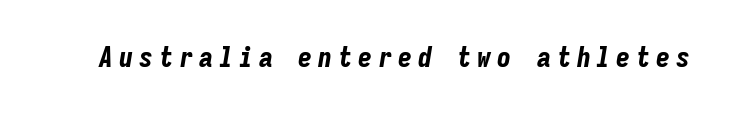
The image shows 28 px bold, condensed type, italic (leaning right), monospaced; set unusually wide letter spacing (+0.21 em), not underlined; low stroke contrast and a medium x-height.
